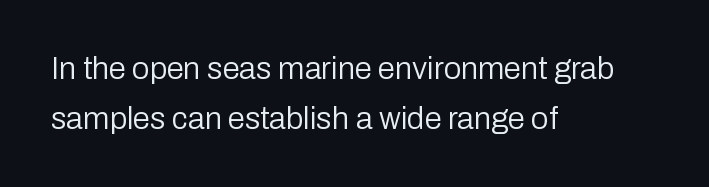
This is sans-serif lettering, the kind often seen on screens and signage. The letters advance in unequal steps, a hallmark of proportional type. Honestly, there is no underline to notice here at all. The space between consecutive lines is moderate.
